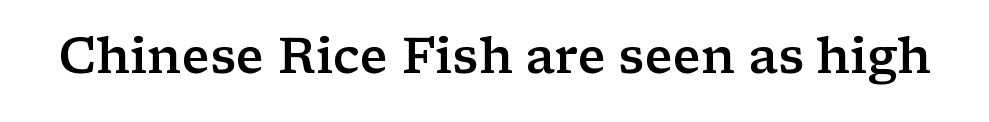
The image shows 49 px semibold, wide serif type, upright; set normal letter spacing, not underlined; low stroke contrast and a medium x-height.
